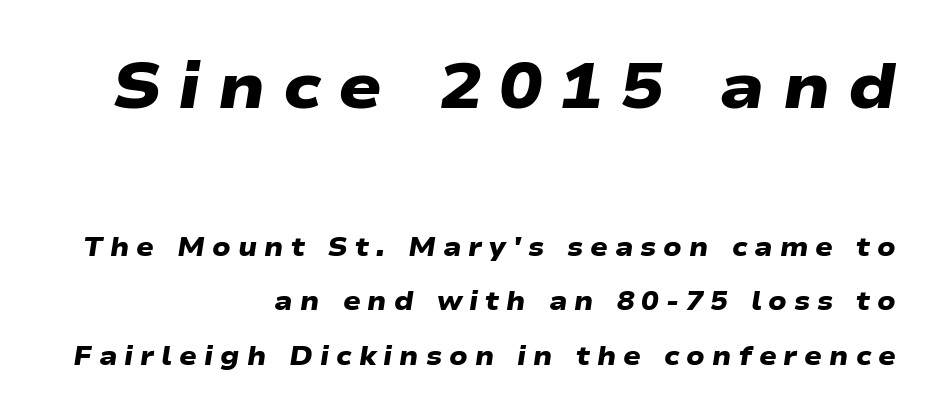
Q: Is the text bold? A: Yes.
Q: Is the typeface a serif or a sans-serif typeface? A: Sans-serif.
Q: Is the text underlined? A: No.
Q: How is the paragraph aligned? A: Right-aligned.
Q: Is the spacing between letters normal or unusually wide? A: Unusually wide.
Q: Is the spacing between lines tight, normal or loose? A: Loose.
Q: Which block of text is set in a larger size, the first (top) or the second (bottom)? A: The first (top) one.
Q: Width (condensed, normal, or wide)? A: Wide.
Q: Stroke contrast? A: Low.
Q: x-height? A: Medium.
Q: Monospaced? A: No.
